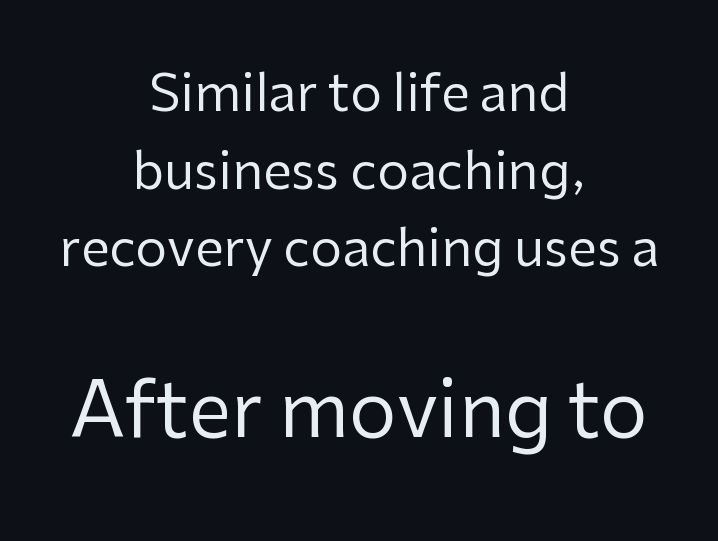
The image shows 76 px regular-weight sans-serif type, upright; set centered, normal line spacing (1.52x), normal letter spacing, not underlined; the second (bottom) block is 1.49x larger; low stroke contrast and a medium x-height.
